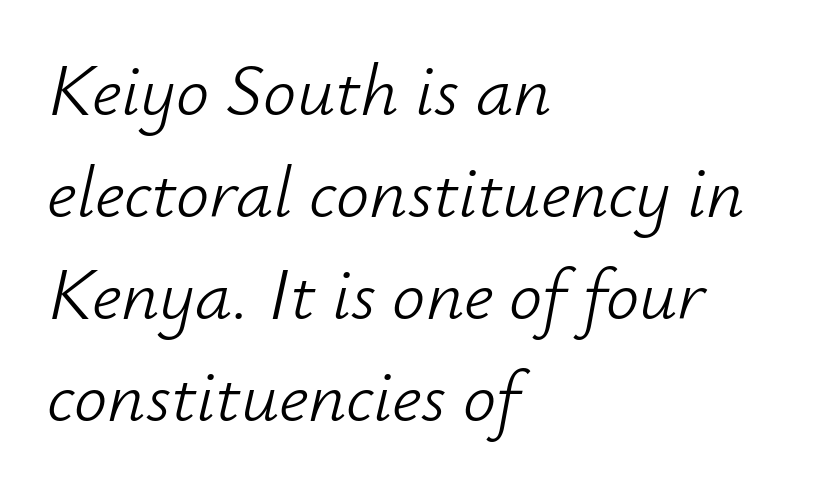
{"italic": "yes", "lean": "right", "slant_degrees": 12, "bold": "no", "weight": "light", "width": "normal", "stroke_contrast": "low", "x_height": "small", "monospaced": "no", "underline": "no", "align": "left", "line_spacing": "normal", "line_spacing_ratio": 1.38, "letter_spacing": "normal", "letter_spacing_em": 0.0, "glyph_px": 74}
